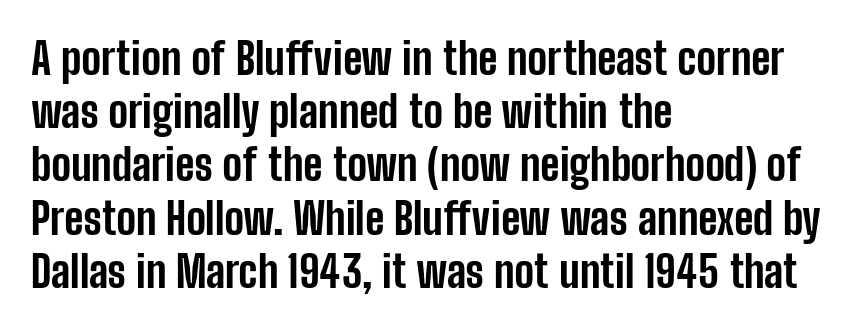
Q: Is the text bold? A: Yes.
Q: Is the text italic (slanted)? A: No, it is upright.
Q: Is the typeface a serif or a sans-serif typeface? A: Sans-serif.
Q: Is the text underlined? A: No.
Q: How is the paragraph aligned? A: Left-aligned.
Q: Is the spacing between letters normal or unusually wide? A: Normal.
Q: Width (condensed, normal, or wide)? A: Condensed.
Q: Stroke contrast? A: Low.
Q: x-height? A: Medium.
Q: Monospaced? A: No.
